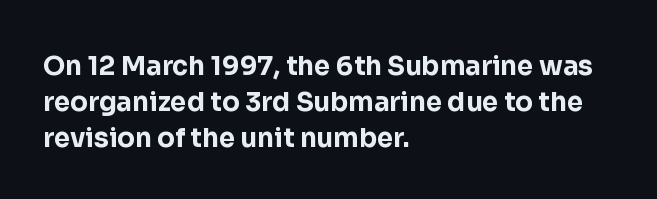
The image shows 26 px bold type, upright; set left-aligned, normal line spacing (1.39x), normal letter spacing, not underlined.
